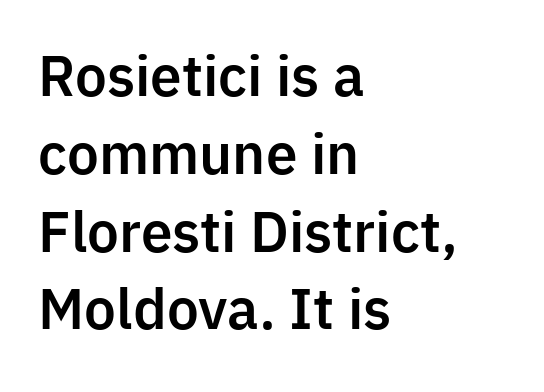
Italic: no, the glyphs are upright roman. The passage shown is not underscored anywhere. Think of a printed novel: that variable character pitch is what you see here. Observe the absence of serifs on each vertical stroke in this sample. Horizontal alignment here is leftward, the default for most running prose. Students, observe: this is what conventionally led text looks like.
